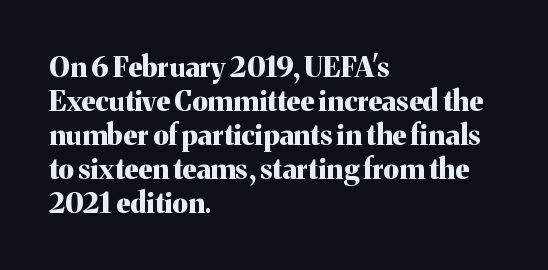
Old-style or modern, the face here clearly has serifs. Compared with typical body copy, the letter spacing here is the same. The string is rendered with underlining switched off. The lettering holds an erect, upright posture throughout. Do the characters align in a grid? No, the font is proportional.
